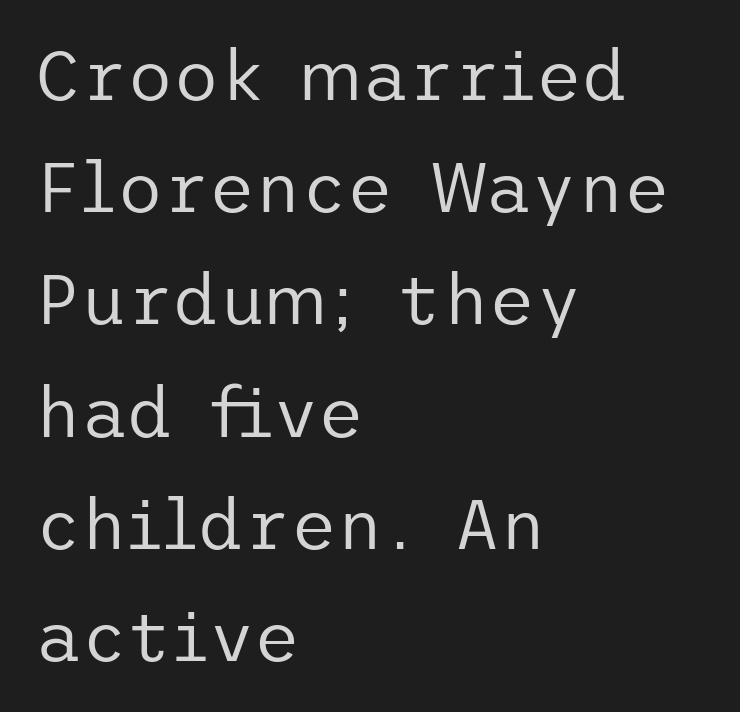
The image shows 71 px regular-weight sans-serif type, upright; set left-aligned, normal line spacing (1.58x), normal letter spacing, not underlined; low stroke contrast and a medium x-height.
